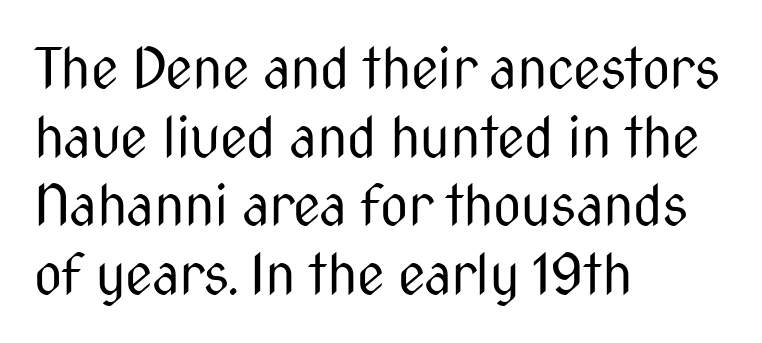
{"serif": "no", "italic": "no", "bold": "no", "weight": "regular", "width": "condensed", "stroke_contrast": "medium", "x_height": "medium", "monospaced": "no", "underline": "no", "align": "left", "line_spacing": "normal", "line_spacing_ratio": 1.25, "letter_spacing": "normal", "letter_spacing_em": 0.0, "glyph_px": 55}
